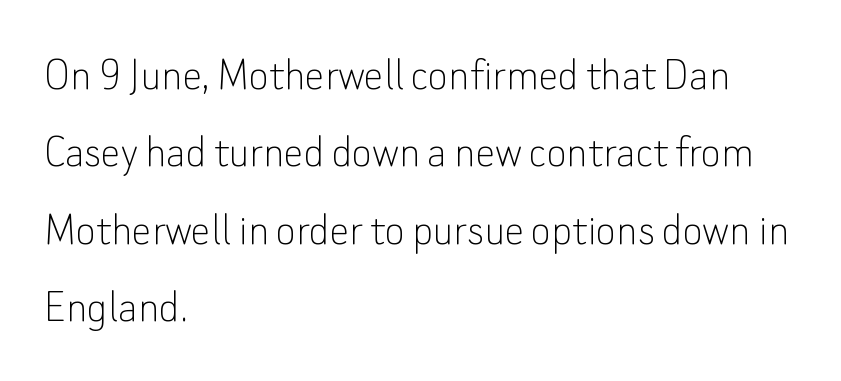
{"serif": "no", "italic": "no", "bold": "no", "weight": "thin", "width": "normal", "stroke_contrast": "low", "x_height": "small", "monospaced": "no", "underline": "no", "align": "left", "line_spacing": "normal", "line_spacing_ratio": 1.58, "letter_spacing": "normal", "letter_spacing_em": 0.0, "glyph_px": 49}
